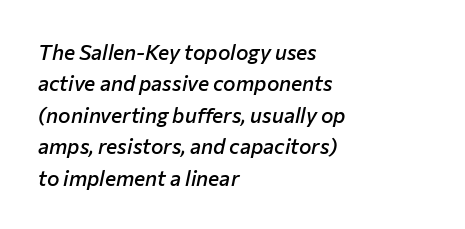
The space beneath each line is pristine and unruled. Where is the straight margin? On the left. How heavy is the stroke? Medium-heavy — a semibold, shy of bold. Observe the ordinary spacing: letters are neighbours, not strangers. The block of text has a typical density, with ordinary space between rows.
